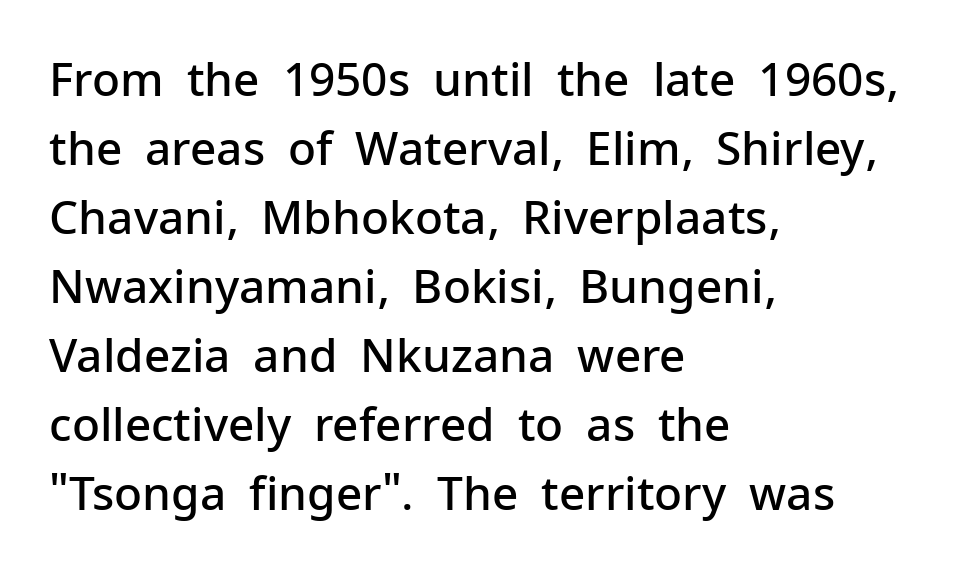
Q: Is the text bold? A: Semi-bold.
Q: Is the text italic (slanted)? A: No, it is upright.
Q: Is the typeface a serif or a sans-serif typeface? A: Sans-serif.
Q: Is the text underlined? A: No.
Q: How is the paragraph aligned? A: Left-aligned.
Q: Is the spacing between letters normal or unusually wide? A: Normal.
Q: Is the spacing between lines tight, normal or loose? A: Normal.
Q: Width (condensed, normal, or wide)? A: Normal.
Q: Stroke contrast? A: Low.
Q: x-height? A: Medium.
Q: Monospaced? A: No.
